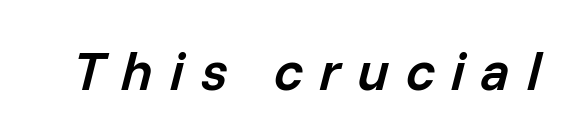
Q: Is the text bold? A: Semi-bold.
Q: Is the text italic (slanted)? A: Yes, it leans right by about 14 degrees.
Q: Is the text underlined? A: No.
Q: Is the spacing between letters normal or unusually wide? A: Unusually wide.
Q: Width (condensed, normal, or wide)? A: Normal.
Q: Stroke contrast? A: Low.
Q: x-height? A: Medium.
Q: Monospaced? A: No.
